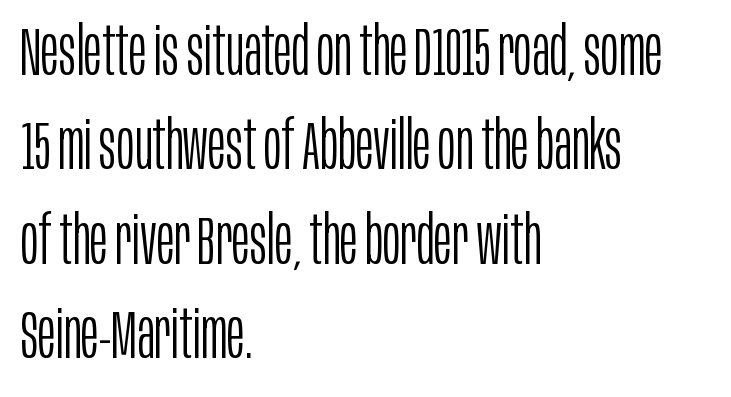
{"serif": "no", "italic": "no", "bold": "no", "weight": "light", "width": "condensed", "stroke_contrast": "low", "x_height": "large", "monospaced": "no", "underline": "no", "align": "left", "line_spacing": "normal", "line_spacing_ratio": 1.41, "letter_spacing": "normal", "letter_spacing_em": 0.0, "glyph_px": 67}
